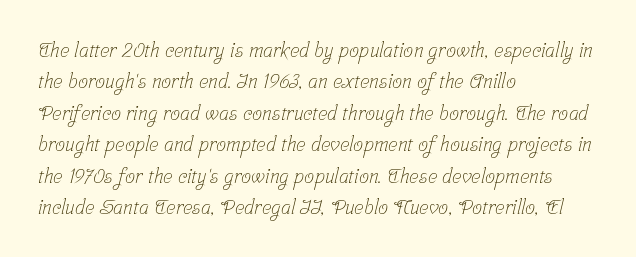
{"bold": "no", "underline": "no", "align": "left", "line_spacing": "normal", "line_spacing_ratio": 1.57, "letter_spacing": "normal", "letter_spacing_em": 0.0, "glyph_px": 20}
